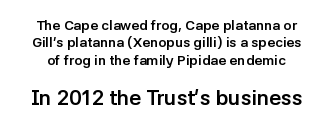
The image shows 21 px bold type, upright; set normal line spacing (1.25x), normal letter spacing, not underlined; the second (bottom) block is 1.5x larger.
